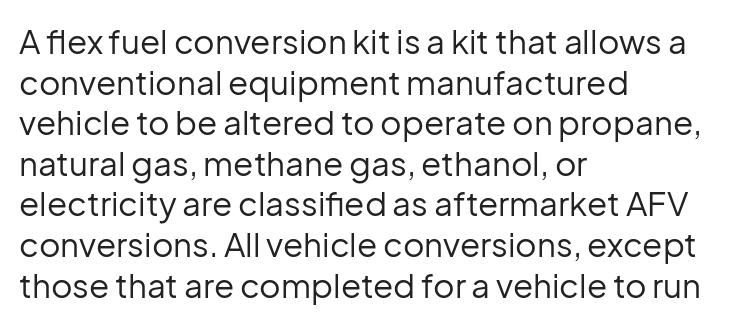
Q: Is the text bold? A: No.
Q: Is the text italic (slanted)? A: No, it is upright.
Q: Is the typeface a serif or a sans-serif typeface? A: Sans-serif.
Q: Is the text underlined? A: No.
Q: How is the paragraph aligned? A: Left-aligned.
Q: Is the spacing between letters normal or unusually wide? A: Normal.
Q: Width (condensed, normal, or wide)? A: Normal.
Q: Stroke contrast? A: Low.
Q: x-height? A: Medium.
Q: Monospaced? A: No.
